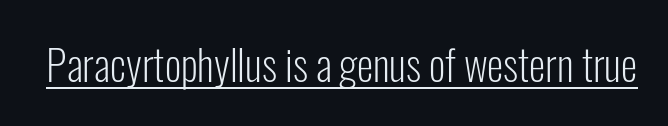
Q: Is the text bold? A: No.
Q: Is the text italic (slanted)? A: No, it is upright.
Q: Is the typeface a serif or a sans-serif typeface? A: Sans-serif.
Q: Is the text underlined? A: Yes.
Q: Is the spacing between letters normal or unusually wide? A: Normal.
Q: Width (condensed, normal, or wide)? A: Condensed.
Q: Stroke contrast? A: Low.
Q: x-height? A: Medium.
Q: Monospaced? A: No.
